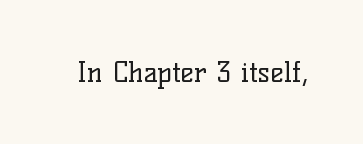
The image shows 28 px regular-weight serif type, upright; set normal letter spacing, not underlined; low stroke contrast and a medium x-height.
